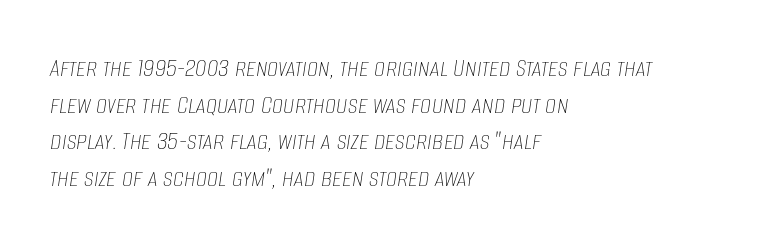
Bold? No — there's no thickening of the strokes. An italicized treatment has been applied to the whole sample. Line starts are locked; line ends wander. Think of a printed novel: that variable character pitch is what you see here.
